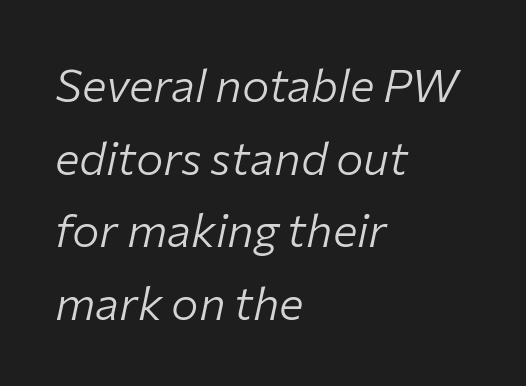
Q: Is the text bold? A: No.
Q: Is the text italic (slanted)? A: Yes, it leans right by about 12 degrees.
Q: Is the text underlined? A: No.
Q: How is the paragraph aligned? A: Left-aligned.
Q: Is the spacing between letters normal or unusually wide? A: Normal.
Q: Is the spacing between lines tight, normal or loose? A: Normal.
Q: Width (condensed, normal, or wide)? A: Normal.
Q: Stroke contrast? A: Low.
Q: x-height? A: Medium.
Q: Monospaced? A: No.
